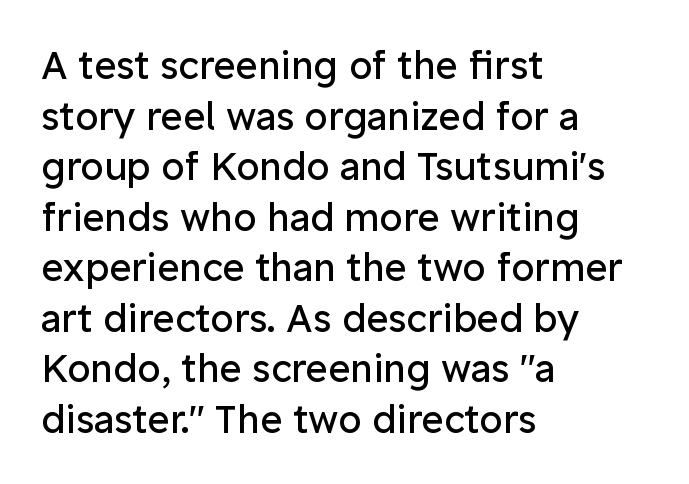
{"serif": "no", "italic": "no", "bold": "no", "weight": "regular", "width": "normal", "stroke_contrast": "low", "x_height": "medium", "monospaced": "no", "underline": "no", "align": "left", "line_spacing": "normal", "line_spacing_ratio": 1.33, "letter_spacing": "normal", "letter_spacing_em": 0.0, "glyph_px": 38}
